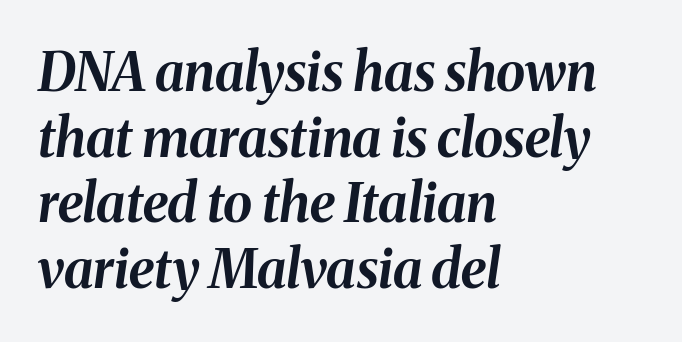
The image shows 53 px bold type, italic (leaning right); set left-aligned, line spacing 1.24x, normal letter spacing, not underlined; medium stroke contrast and a medium x-height.
